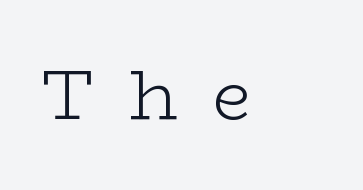
{"serif": "yes", "italic": "no", "bold": "no", "weight": "light", "width": "wide", "stroke_contrast": "low", "x_height": "medium", "monospaced": "no", "underline": "no", "align": "left", "letter_spacing": "wide", "letter_spacing_em": 0.5, "glyph_px": 69}
